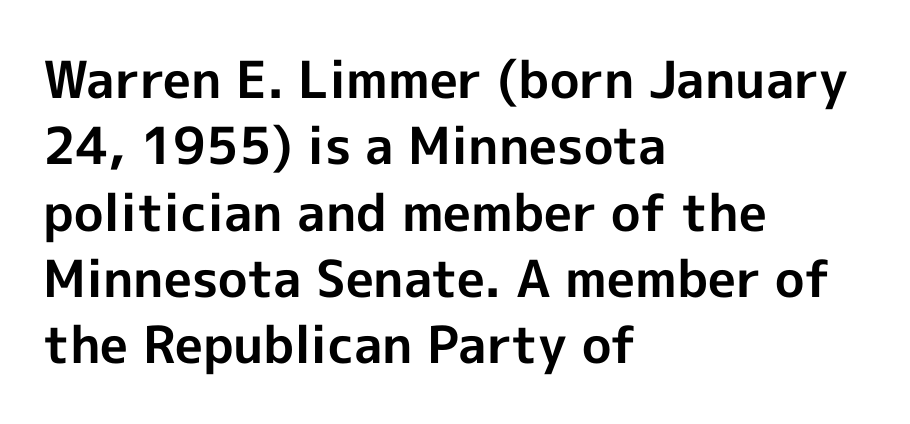
Q: Is the text bold? A: Yes.
Q: Is the text italic (slanted)? A: No, it is upright.
Q: Is the typeface a serif or a sans-serif typeface? A: Sans-serif.
Q: Is the text underlined? A: No.
Q: How is the paragraph aligned? A: Left-aligned.
Q: Is the spacing between letters normal or unusually wide? A: Normal.
Q: Is the spacing between lines tight, normal or loose? A: Normal.
Q: Width (condensed, normal, or wide)? A: Normal.
Q: x-height? A: Medium.
Q: Monospaced? A: No.
